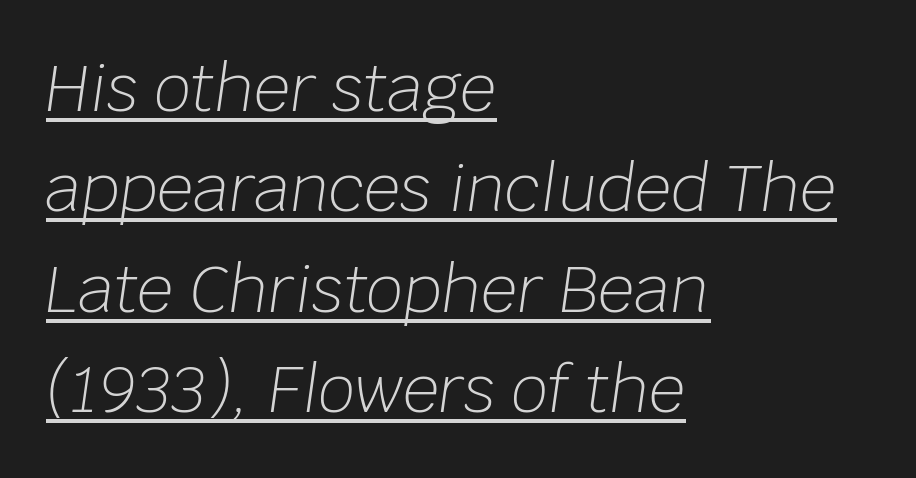
Q: Is the text bold? A: No.
Q: Is the text italic (slanted)? A: Yes, it leans right by about 8 degrees.
Q: Is the text underlined? A: Yes.
Q: How is the paragraph aligned? A: Left-aligned.
Q: Is the spacing between letters normal or unusually wide? A: Normal.
Q: Is the spacing between lines tight, normal or loose? A: Normal.
Q: Width (condensed, normal, or wide)? A: Normal.
Q: Stroke contrast? A: Low.
Q: x-height? A: Large.
Q: Monospaced? A: No.
